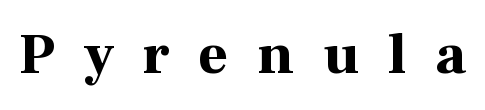
{"serif": "yes", "italic": "no", "bold": "yes", "weight": "bold", "width": "normal", "stroke_contrast": "high", "x_height": "medium", "monospaced": "no", "underline": "no", "letter_spacing": "wide", "letter_spacing_em": 0.5, "glyph_px": 58}
